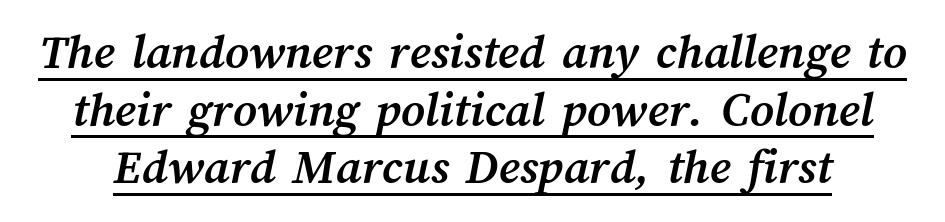
{"bold": "yes", "weight": "semibold", "width": "normal", "stroke_contrast": "medium", "x_height": "medium", "monospaced": "no", "underline": "yes", "line_spacing": "tight", "line_spacing_ratio": 1.13, "letter_spacing": "normal", "letter_spacing_em": 0.0, "glyph_px": 51}
